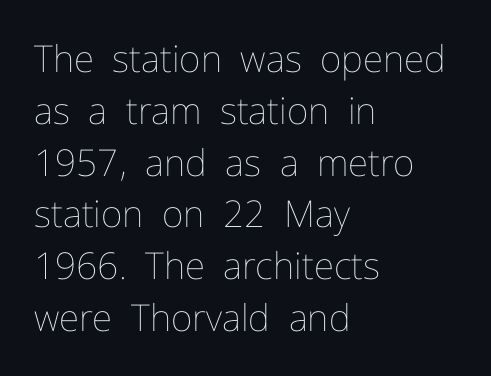
The image shows 37 px thin type, upright; set left-aligned, normal line spacing (1.4x), normal letter spacing, not underlined; low stroke contrast and a medium x-height.
